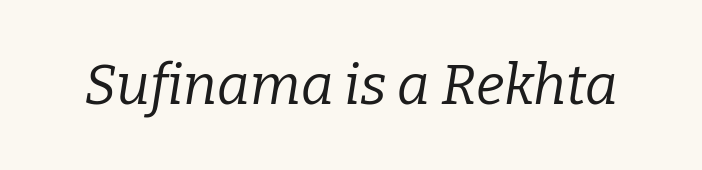
Each letter's strokes conclude with small projecting serifs. Rule under the text: the space is simply empty. The weight tops out at a normal text grade. The gaps between neighbouring characters are ordinary and unremarkable. Spacing verdict: proportional, widths tailored to each character. Yep, that's italic — everything's leaning.
